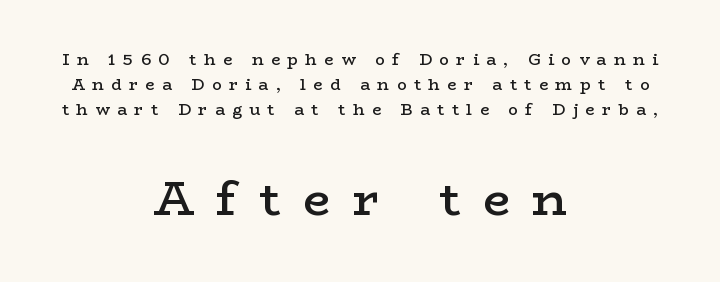
{"serif": "yes", "italic": "no", "bold": "semi", "weight": "semibold", "width": "wide", "stroke_contrast": "low", "x_height": "medium", "monospaced": "no", "underline": "no", "align": "center", "line_spacing": "normal", "line_spacing_ratio": 1.57, "letter_spacing": "wide", "letter_spacing_em": 0.47, "larger_block": "second", "size_ratio": 3.0, "glyph_px": 48}
